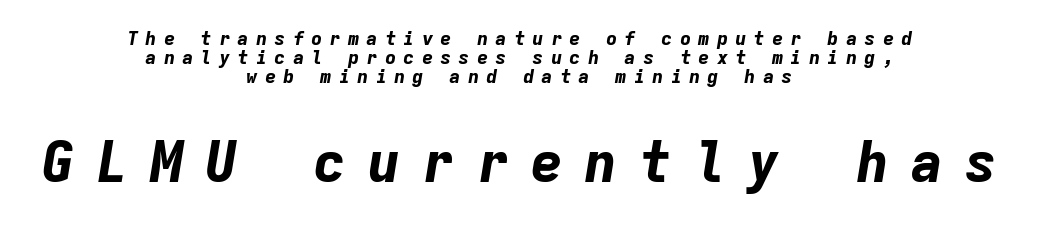
{"italic": "yes", "lean": "right", "slant_degrees": 9, "bold": "yes", "weight": "bold", "width": "normal", "stroke_contrast": "low", "x_height": "medium", "monospaced": "yes", "underline": "no", "align": "center", "line_spacing": "tight", "line_spacing_ratio": 0.99, "letter_spacing": "wide", "letter_spacing_em": 0.37, "larger_block": "second", "size_ratio": 2.95, "glyph_px": 56}
